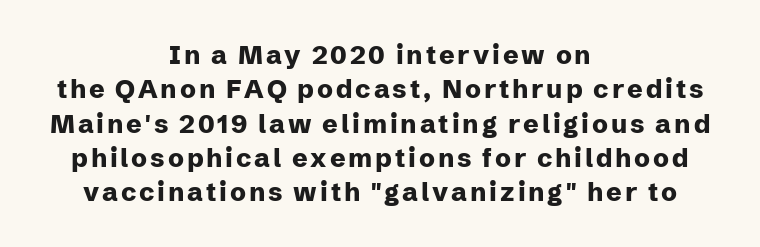
Q: Is the text bold? A: Yes.
Q: Is the text italic (slanted)? A: No, it is upright.
Q: Is the text underlined? A: No.
Q: How is the paragraph aligned? A: Centered.
Q: Is the spacing between lines tight, normal or loose? A: Normal.
